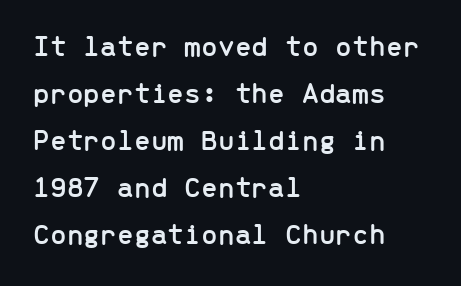
{"serif": "no", "italic": "no", "width": "normal", "stroke_contrast": "low", "x_height": "medium", "monospaced": "yes", "underline": "no", "align": "left", "line_spacing": "normal", "line_spacing_ratio": 1.57, "letter_spacing": "normal", "letter_spacing_em": 0.0, "glyph_px": 30}
